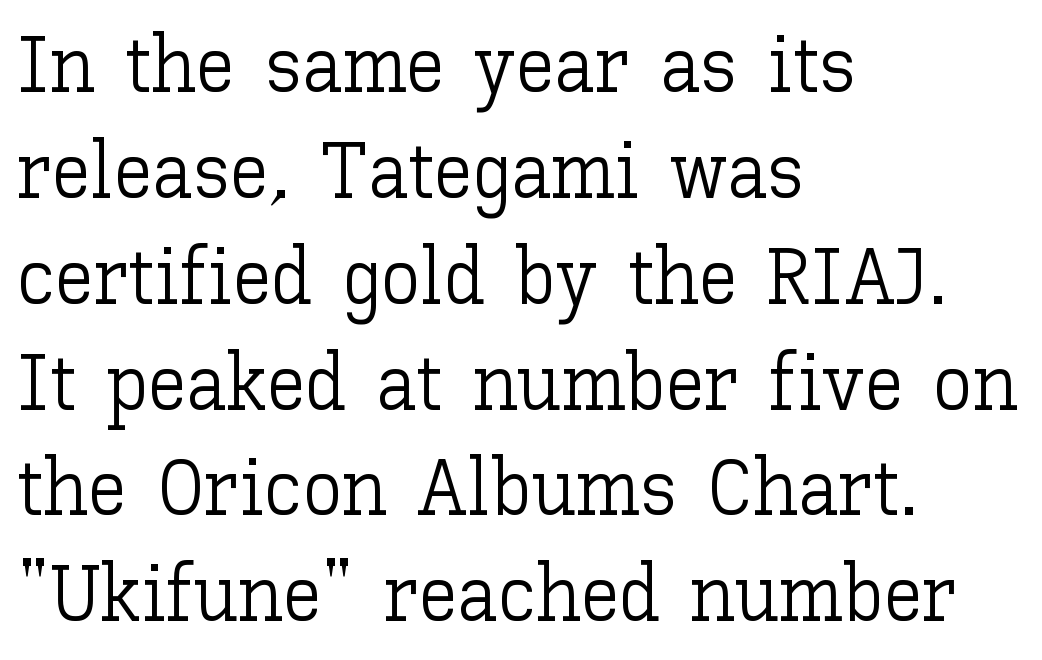
{"italic": "no", "bold": "no", "weight": "light", "width": "normal", "stroke_contrast": "low", "x_height": "medium", "monospaced": "no", "underline": "no", "align": "left", "line_spacing": "normal", "line_spacing_ratio": 1.34, "letter_spacing": "normal", "letter_spacing_em": 0.0, "glyph_px": 79}
